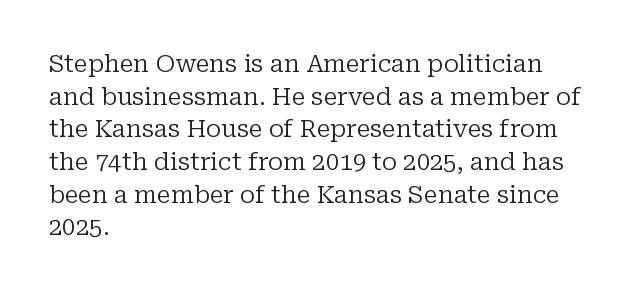
The image shows 24 px text type, upright; set left-aligned, normal line spacing (1.36x), normal letter spacing, not underlined.
